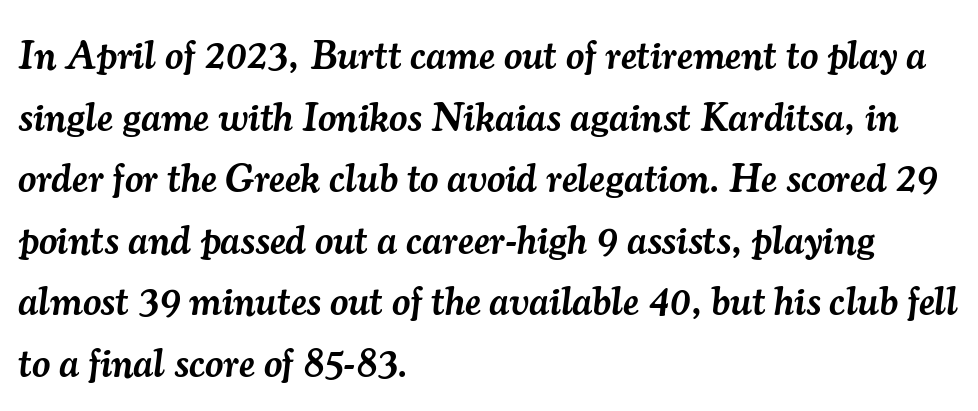
The image shows 40 px semibold serif type, italic (leaning right); set left-aligned, normal line spacing (1.54x), normal letter spacing, not underlined; medium stroke contrast and a small x-height.
